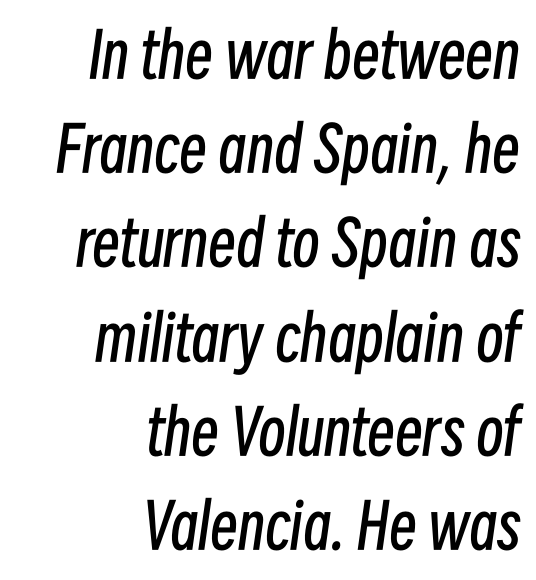
Q: Is the text bold? A: No.
Q: Is the text italic (slanted)? A: Yes, it leans right by about 8 degrees.
Q: Is the text underlined? A: No.
Q: How is the paragraph aligned? A: Right-aligned.
Q: Is the spacing between letters normal or unusually wide? A: Normal.
Q: Is the spacing between lines tight, normal or loose? A: Normal.
Q: Width (condensed, normal, or wide)? A: Condensed.
Q: Stroke contrast? A: Low.
Q: x-height? A: Medium.
Q: Monospaced? A: No.
